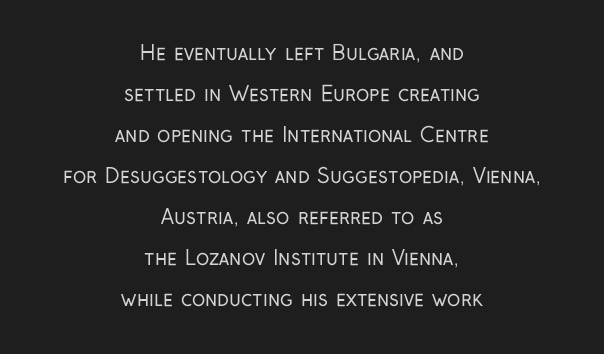
Q: Is the text bold? A: No.
Q: Is the text italic (slanted)? A: No, it is upright.
Q: Is the text underlined? A: No.
Q: How is the paragraph aligned? A: Centered.
Q: Is the spacing between letters normal or unusually wide? A: Normal.
Q: Is the spacing between lines tight, normal or loose? A: Loose.
